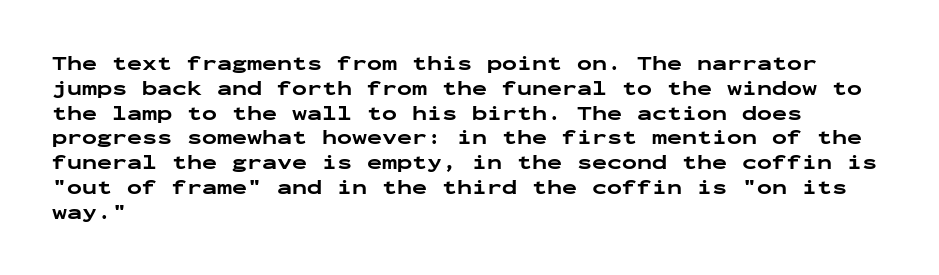
{"italic": "no", "bold": "yes", "underline": "no", "align": "left", "line_spacing_ratio": 1.24, "letter_spacing": "normal", "letter_spacing_em": 0.0, "glyph_px": 20}
